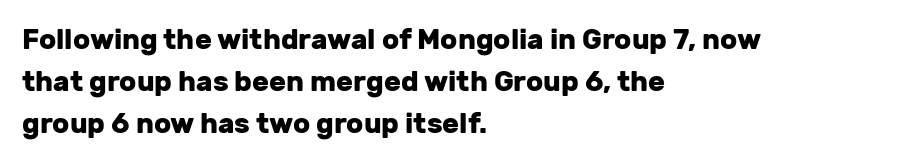
Q: Is the text bold? A: Yes.
Q: Is the text italic (slanted)? A: No, it is upright.
Q: Is the typeface a serif or a sans-serif typeface? A: Sans-serif.
Q: Is the text underlined? A: No.
Q: How is the paragraph aligned? A: Left-aligned.
Q: Is the spacing between letters normal or unusually wide? A: Normal.
Q: Is the spacing between lines tight, normal or loose? A: Normal.
Q: Width (condensed, normal, or wide)? A: Normal.
Q: Stroke contrast? A: Low.
Q: x-height? A: Medium.
Q: Monospaced? A: No.
